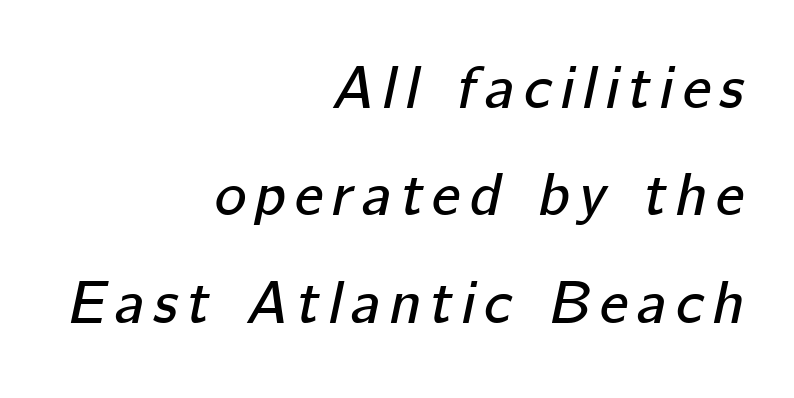
These lines are set flush right with a ragged left edge. Think of a printed novel: that variable character pitch is what you see here. Rendered with sloped, italic letterforms. The passage shown is not underscored anywhere.
